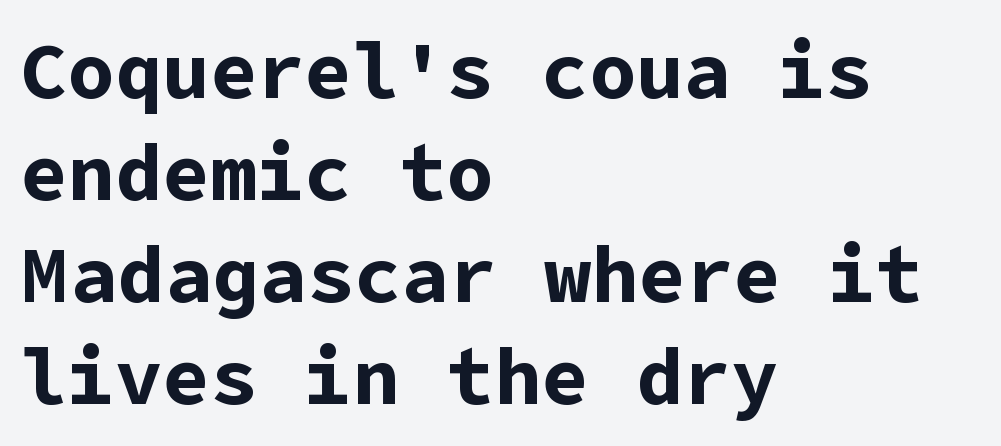
Q: Is the text bold? A: Yes.
Q: Is the text italic (slanted)? A: No, it is upright.
Q: Is the typeface a serif or a sans-serif typeface? A: Sans-serif.
Q: Is the text underlined? A: No.
Q: How is the paragraph aligned? A: Left-aligned.
Q: Is the spacing between letters normal or unusually wide? A: Normal.
Q: Is the spacing between lines tight, normal or loose? A: Normal.
Q: Width (condensed, normal, or wide)? A: Normal.
Q: Stroke contrast? A: Low.
Q: x-height? A: Medium.
